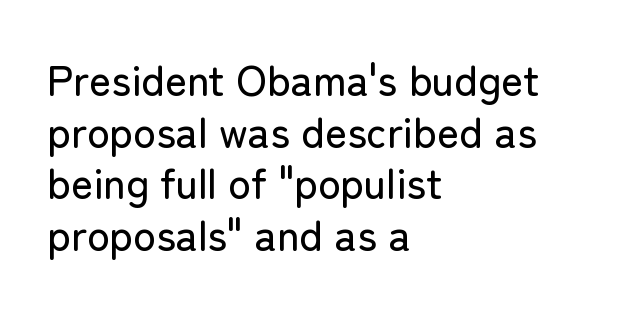
Q: Is the text italic (slanted)? A: No, it is upright.
Q: Is the typeface a serif or a sans-serif typeface? A: Sans-serif.
Q: Is the text underlined? A: No.
Q: How is the paragraph aligned? A: Left-aligned.
Q: Is the spacing between letters normal or unusually wide? A: Normal.
Q: Width (condensed, normal, or wide)? A: Normal.
Q: Stroke contrast? A: Low.
Q: x-height? A: Medium.
Q: Monospaced? A: No.
